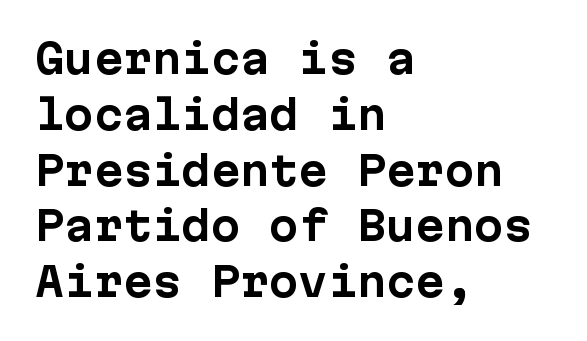
Decoration check: the copy has no underline. The block of text has a typical density, with ordinary space between rows. Is this a sans? Yes — the strokes have no serifs. Compared with an ordinary text face, these strokes are far heavier — a full bold. The lettering holds an erect, upright posture throughout. Between one letter and the next there's only the usual sliver of space.
